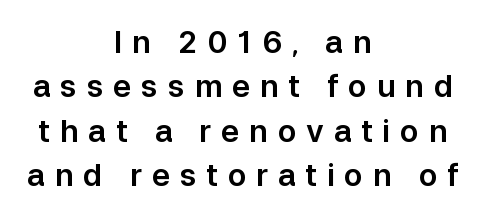
Each word looks stretched out because of the extra space between its letters. These lines stack symmetrically, like a column narrowing and widening about its center. How would I describe the line gaps? Plain and ordinary. The letters stand straight up with perfectly vertical stems. A clean baseline with only descenders dipping below it. Note the varied advance widths — an 'i' is clearly narrower than an 'm'.
